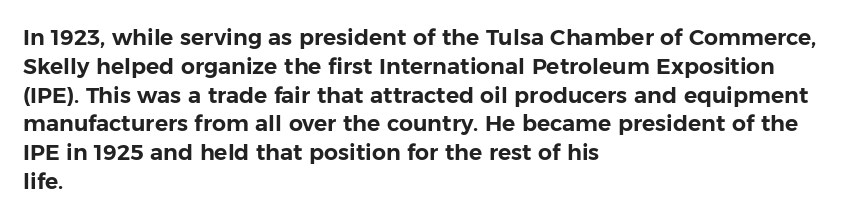
{"italic": "no", "underline": "no", "align": "left", "line_spacing": "normal", "line_spacing_ratio": 1.31, "letter_spacing": "normal", "letter_spacing_em": 0.0, "glyph_px": 22}
